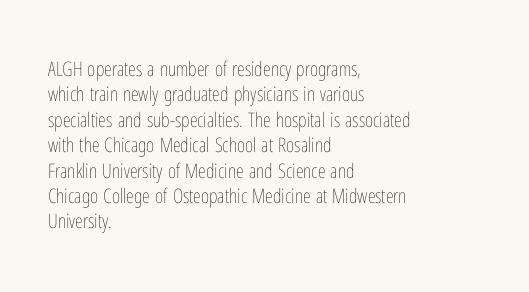
The rows are spaced the way most documents space them. Weight: in the light-to-regular range. Each word holds together tightly as a unit, with standard inter-letter gaps. Nobody drew a line under any word here.
